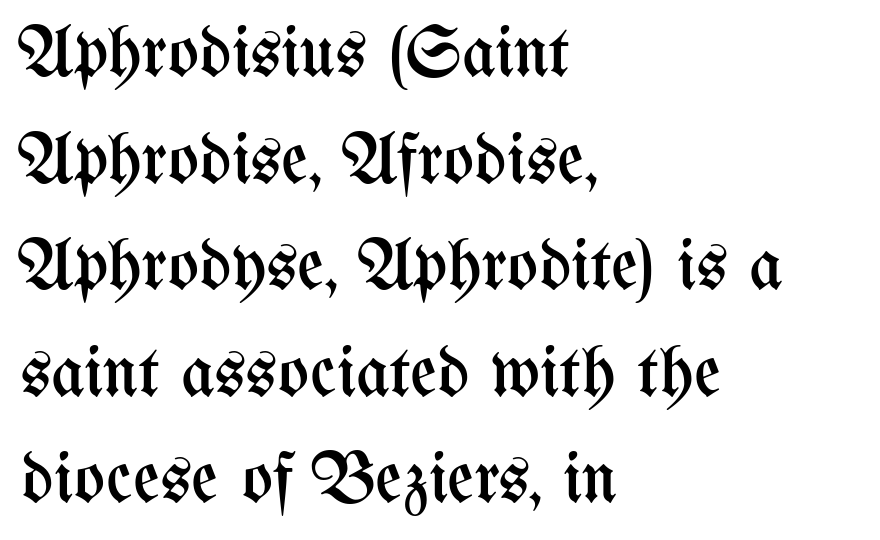
This is the regular roman posture of the typeface. The strokes are not fattened; the text isn't bold. The letters advance in unequal steps, a hallmark of proportional type. Which margin do the lines hug? The left one — the right edge is uneven.
